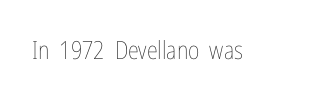
{"italic": "no", "bold": "no", "underline": "no", "letter_spacing": "normal", "letter_spacing_em": 0.0, "glyph_px": 25}
